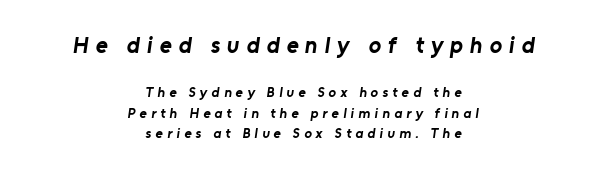
Q: Is the text bold? A: Yes.
Q: Is the text underlined? A: No.
Q: How is the paragraph aligned? A: Centered.
Q: Is the spacing between letters normal or unusually wide? A: Unusually wide.
Q: Is the spacing between lines tight, normal or loose? A: Normal.
Q: Which block of text is set in a larger size, the first (top) or the second (bottom)? A: The first (top) one.
